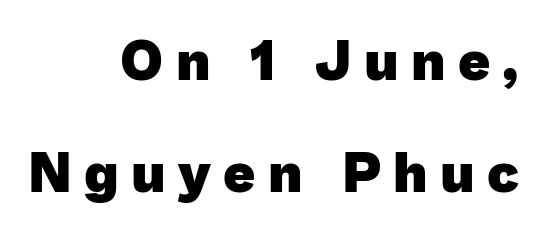
Q: Is the text bold? A: Yes.
Q: Is the typeface a serif or a sans-serif typeface? A: Sans-serif.
Q: Is the text underlined? A: No.
Q: How is the paragraph aligned? A: Right-aligned.
Q: Is the spacing between letters normal or unusually wide? A: Unusually wide.
Q: Is the spacing between lines tight, normal or loose? A: Loose.
Q: Width (condensed, normal, or wide)? A: Normal.
Q: Stroke contrast? A: Low.
Q: x-height? A: Medium.
Q: Monospaced? A: No.
